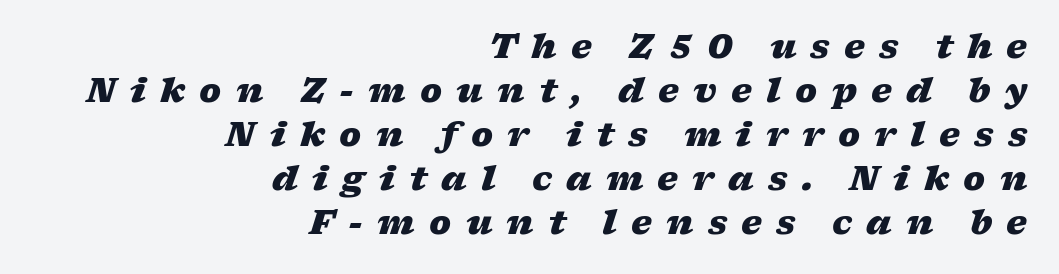
Each row of text sits above clean, open space. Evenly set lines give the paragraph a standard silhouette. The typesetting leans heavy: a genuine bold. There's an unmistakable incline to the writing here.
